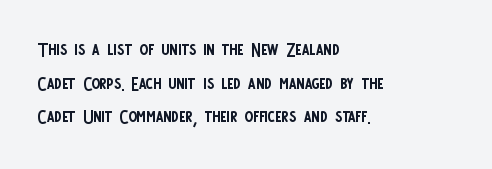
Q: Is the text bold? A: No.
Q: Is the text italic (slanted)? A: No, it is upright.
Q: Is the text underlined? A: No.
Q: How is the paragraph aligned? A: Left-aligned.
Q: Is the spacing between letters normal or unusually wide? A: Normal.
Q: Is the spacing between lines tight, normal or loose? A: Normal.
